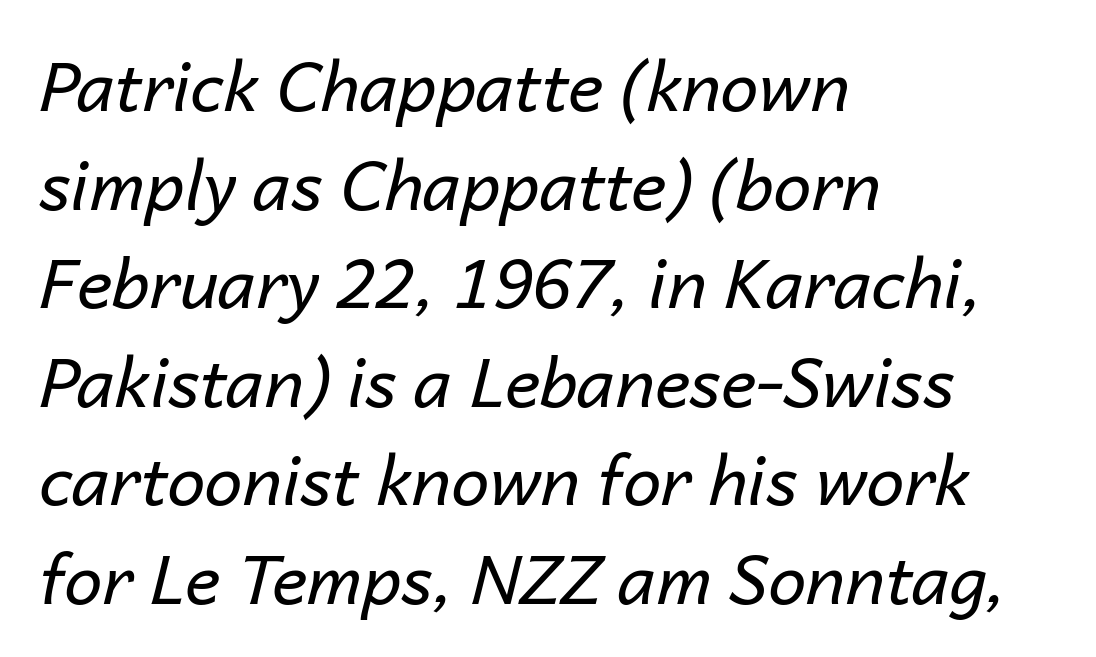
Q: Is the text bold? A: No.
Q: Is the text italic (slanted)? A: Yes, it leans right by about 14 degrees.
Q: Is the text underlined? A: No.
Q: How is the paragraph aligned? A: Left-aligned.
Q: Is the spacing between letters normal or unusually wide? A: Normal.
Q: Is the spacing between lines tight, normal or loose? A: Normal.
Q: Width (condensed, normal, or wide)? A: Normal.
Q: Stroke contrast? A: Low.
Q: x-height? A: Medium.
Q: Monospaced? A: No.
